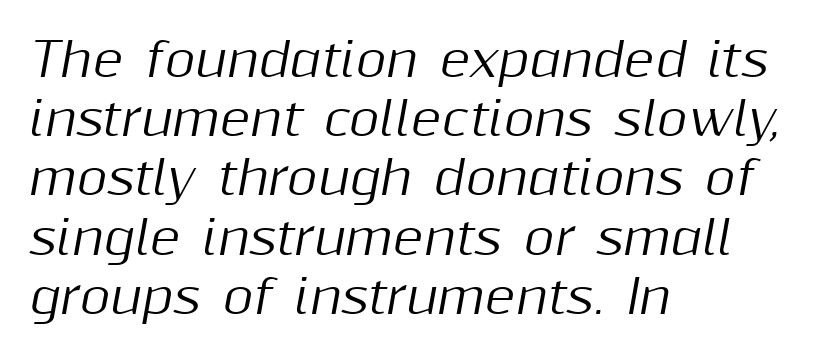
The image shows 47 px text type, italic (leaning right); set left-aligned, normal line spacing (1.26x), normal letter spacing, not underlined; medium stroke contrast and a medium x-height.
